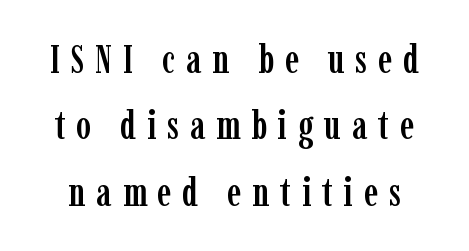
The image shows 40 px condensed serif type, upright; set normal line spacing (1.66x), unusually wide letter spacing (+0.27 em), not underlined; low stroke contrast and a medium x-height.
